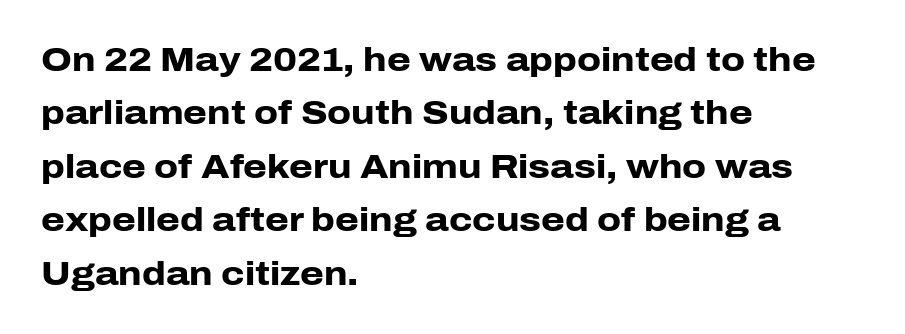
Q: Is the text bold? A: Yes.
Q: Is the text italic (slanted)? A: No, it is upright.
Q: Is the typeface a serif or a sans-serif typeface? A: Sans-serif.
Q: Is the text underlined? A: No.
Q: How is the paragraph aligned? A: Left-aligned.
Q: Is the spacing between letters normal or unusually wide? A: Normal.
Q: Is the spacing between lines tight, normal or loose? A: Normal.
Q: Width (condensed, normal, or wide)? A: Normal.
Q: Stroke contrast? A: Low.
Q: x-height? A: Medium.
Q: Monospaced? A: No.
